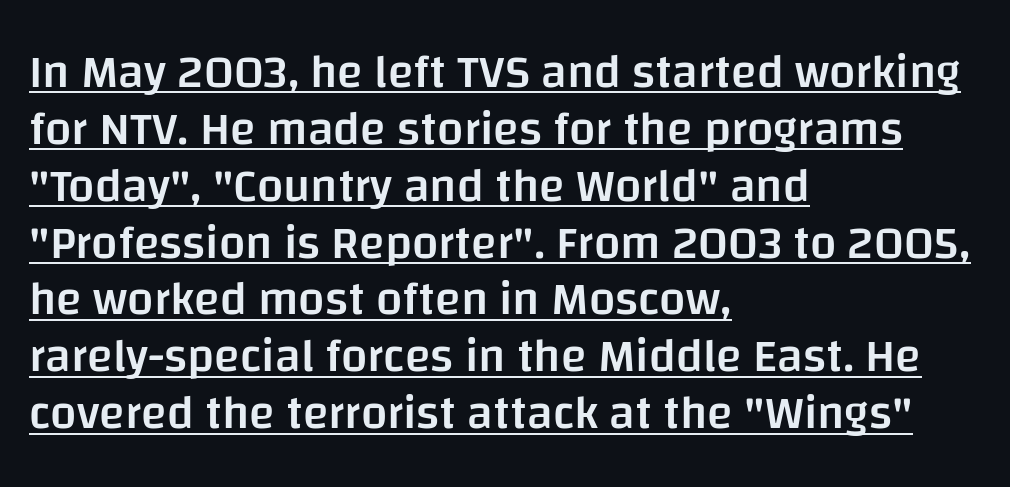
The image shows 47 px semibold sans-serif type, upright; set left-aligned, line spacing 1.21x, normal letter spacing, underlined; low stroke contrast and a large x-height.
